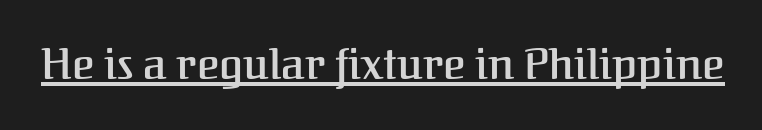
{"serif": "yes", "italic": "no", "bold": "semi", "weight": "semibold", "width": "normal", "stroke_contrast": "medium", "x_height": "medium", "monospaced": "no", "underline": "yes", "letter_spacing": "normal", "letter_spacing_em": 0.0, "glyph_px": 43}
